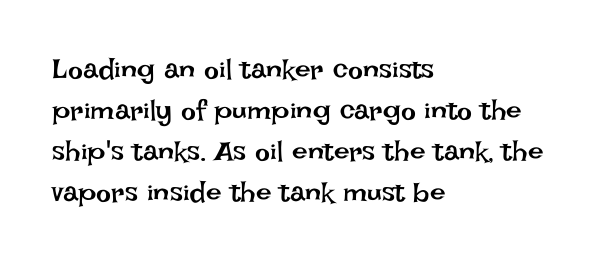
Interline gaps are of average width in this sample. Here the designer chose a conventional face with non-uniform glyph widths. You can tell it's not italic because the verticals are truly vertical. The letterforms sit shoulder to shoulder at normal distance. The font sits on the lighter half of the weight spectrum, regular included. Anything drawn beneath the words? Only blank space.
